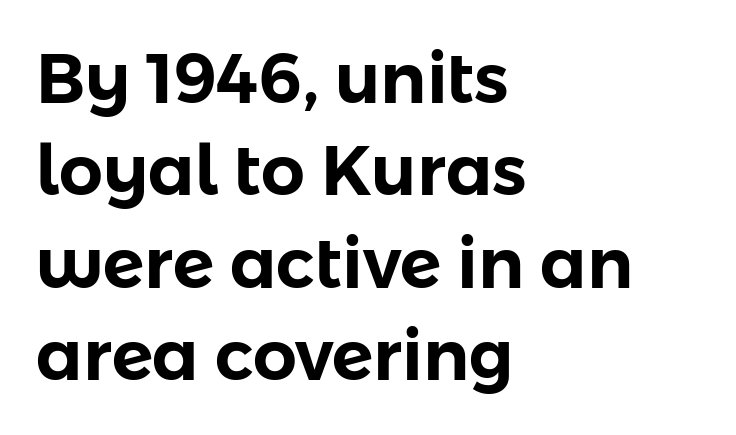
A typesetter would mark this as roman, not italic. You could not count columns in this text — the font is proportionally spaced. These lines keep a tight, regular rhythm from letter to letter. Regarding serifs, this sample does without them.
